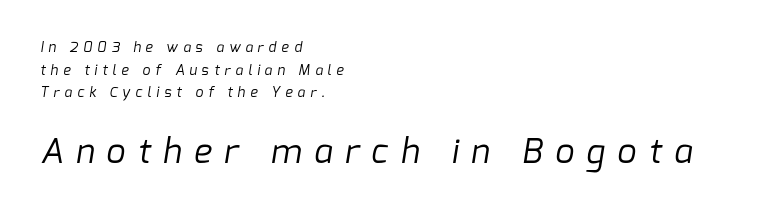
A student would notice the bottom passage is typeset larger than what precedes it. Horizontal bands of white between lines are of average thickness. Proportional: the letters do not fall into vertical columns. The rendering shows plain stroke endings on the letterforms — a sans-serif design. Short note: letters widely spaced. Caption: face not bold, strokes unweighted.
